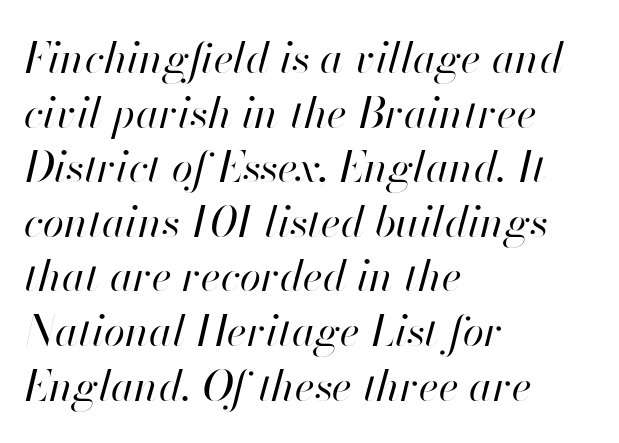
Q: Is the text bold? A: No.
Q: Is the text italic (slanted)? A: Yes, it leans right by about 13 degrees.
Q: Is the text underlined? A: No.
Q: How is the paragraph aligned? A: Left-aligned.
Q: Is the spacing between letters normal or unusually wide? A: Normal.
Q: Is the spacing between lines tight, normal or loose? A: Normal.
Q: Width (condensed, normal, or wide)? A: Normal.
Q: Stroke contrast? A: High.
Q: x-height? A: Small.
Q: Monospaced? A: No.
